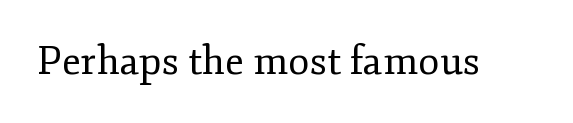
Q: Is the text bold? A: No.
Q: Is the text italic (slanted)? A: No, it is upright.
Q: Is the typeface a serif or a sans-serif typeface? A: Serif.
Q: Is the text underlined? A: No.
Q: Is the spacing between letters normal or unusually wide? A: Normal.
Q: Width (condensed, normal, or wide)? A: Normal.
Q: Stroke contrast? A: Low.
Q: x-height? A: Small.
Q: Monospaced? A: No.
